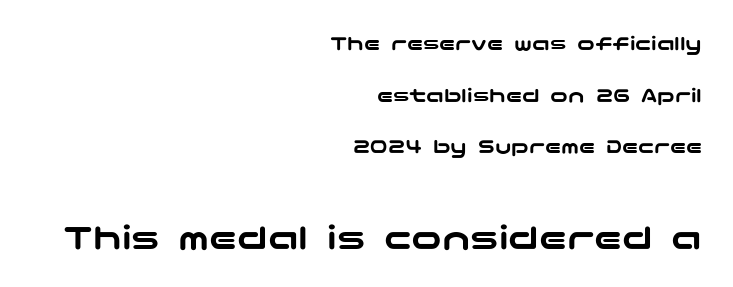
Q: Is the text italic (slanted)? A: No, it is upright.
Q: Is the typeface a serif or a sans-serif typeface? A: Sans-serif.
Q: Is the text underlined? A: No.
Q: How is the paragraph aligned? A: Right-aligned.
Q: Is the spacing between letters normal or unusually wide? A: Normal.
Q: Is the spacing between lines tight, normal or loose? A: Loose.
Q: Which block of text is set in a larger size, the first (top) or the second (bottom)? A: The second (bottom) one.
Q: Width (condensed, normal, or wide)? A: Wide.
Q: Stroke contrast? A: Low.
Q: x-height? A: Medium.
